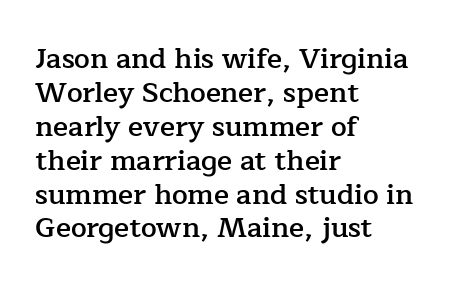
{"serif": "yes", "italic": "no", "bold": "semi", "weight": "semibold", "width": "normal", "stroke_contrast": "low", "x_height": "medium", "monospaced": "no", "underline": "no", "align": "left", "line_spacing_ratio": 1.21, "letter_spacing": "normal", "letter_spacing_em": 0.0, "glyph_px": 28}
